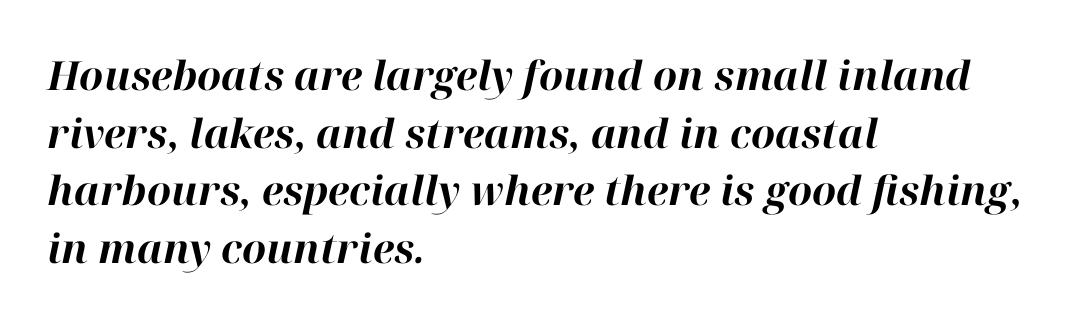
Yep, that's italic — everything's leaning. Line beginnings align vertically; line endings do not. The line-height multiplier appears to be the usual default. A full-strength bold gives these letters their thick strokes. Descenders are the only things crossing below the line.
